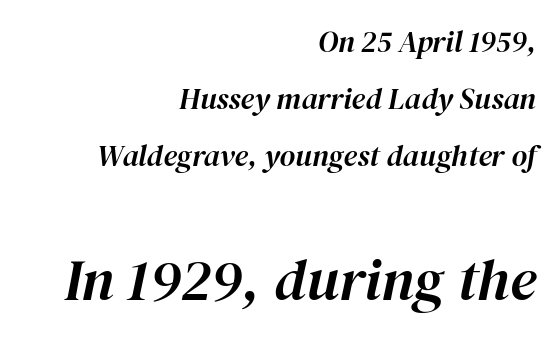
{"italic": "yes", "lean": "right", "slant_degrees": 12, "width": "normal", "stroke_contrast": "high", "x_height": "medium", "monospaced": "no", "underline": "no", "align": "right", "line_spacing": "loose", "line_spacing_ratio": 1.9, "letter_spacing": "normal", "letter_spacing_em": 0.0, "larger_block": "second", "size_ratio": 1.97, "glyph_px": 59}
